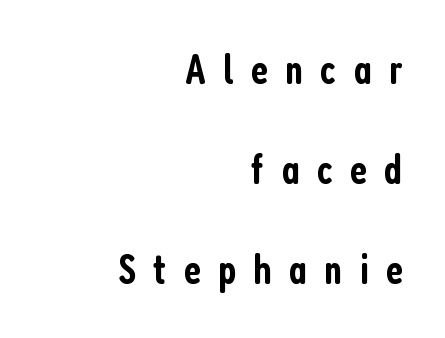
As a designer I'd log this as weight 600, semibold. The designer dialed line spacing up above the default. Serifs: no, the terminals of the letterforms are clean. The face used here is rendered with a markedly widened letterfit.
